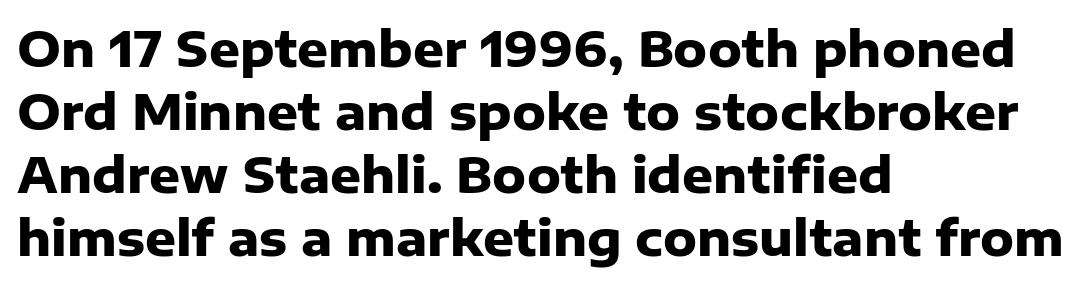
Character widths vary here, with narrow letters taking less room than wide ones. You'd pick this weight for a headline — it's a proper bold. Evenly set lines give the paragraph a standard silhouette. Ascenders rise straight up at ninety degrees. What stands out about the letter spacing? Nothing — it is the standard amount.
